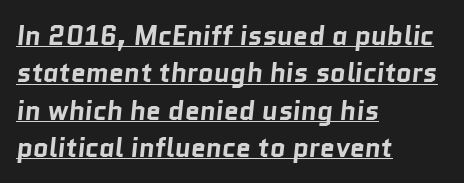
{"bold": "yes", "underline": "yes", "align": "left", "line_spacing": "normal", "line_spacing_ratio": 1.38, "letter_spacing": "normal", "letter_spacing_em": 0.0, "glyph_px": 27}
